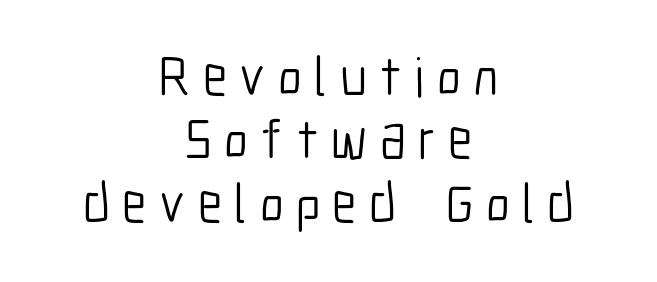
No italicization has been applied; the sample stays upright. These lines are rendered in a variable-pitch font. Serif or sans? Sans — the stroke terminals are bare. Neither beginnings nor endings align; midpoints do.
